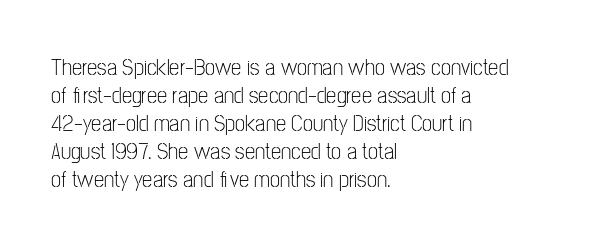
Q: Is the text bold? A: No.
Q: Is the text italic (slanted)? A: No, it is upright.
Q: Is the text underlined? A: No.
Q: How is the paragraph aligned? A: Left-aligned.
Q: Is the spacing between letters normal or unusually wide? A: Normal.
